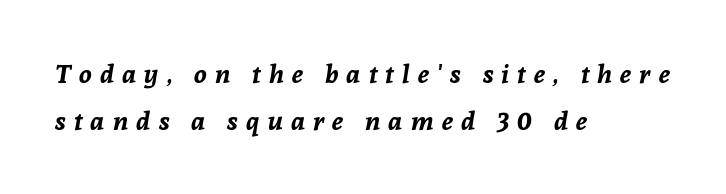
The zone under the glyphs is completely vacant. The ragged edge is on the right, which tells us the setting is flush left. Quick note: italic. Short note: letters widely spaced. Stroke thickness is high; the sample reads as a true bold.
